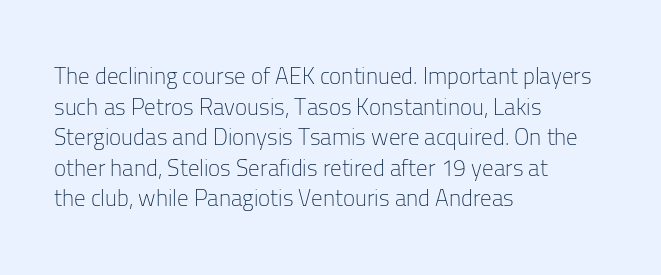
The image shows 23 px text type, upright; set left-aligned, normal line spacing (1.33x), normal letter spacing, not underlined.
